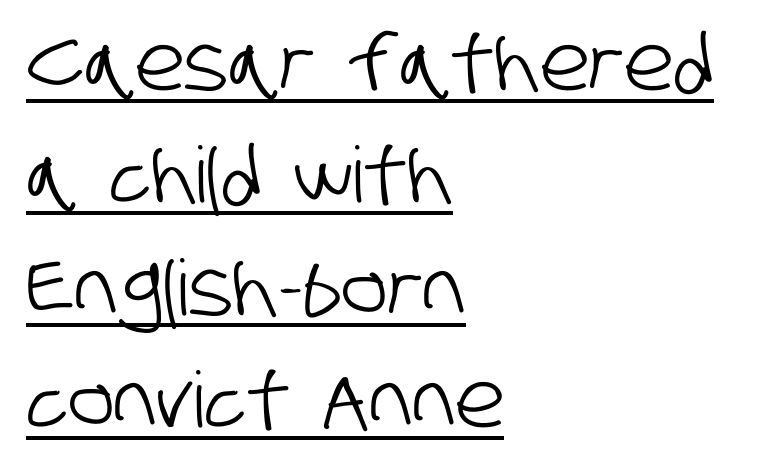
Q: Is the typeface a serif or a sans-serif typeface? A: Sans-serif.
Q: Is the text underlined? A: Yes.
Q: How is the paragraph aligned? A: Left-aligned.
Q: Is the spacing between letters normal or unusually wide? A: Normal.
Q: Is the spacing between lines tight, normal or loose? A: Normal.
Q: Width (condensed, normal, or wide)? A: Condensed.
Q: Stroke contrast? A: Low.
Q: x-height? A: Large.
Q: Monospaced? A: No.
